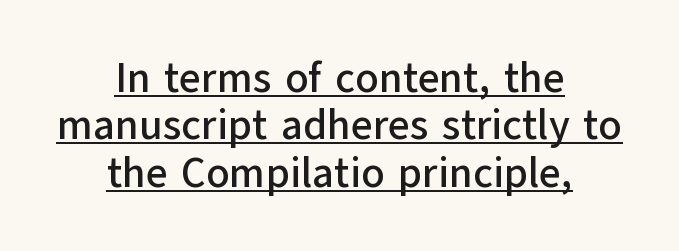
The passage shown stacks its lines with hardly any gap. In terms of letterspacing, this is plain default setting. Underlined type. Is the block centered? Yes — each line is placed symmetrically about the middle.
